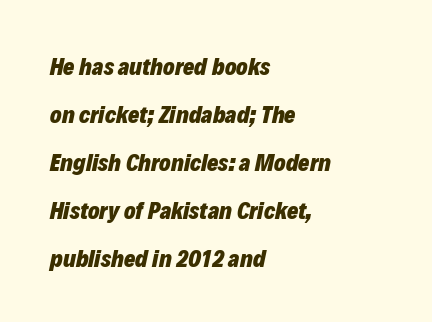
Q: Is the text bold? A: Yes.
Q: Is the text italic (slanted)? A: Yes, it leans right by about 12 degrees.
Q: Is the text underlined? A: No.
Q: How is the paragraph aligned? A: Left-aligned.
Q: Is the spacing between letters normal or unusually wide? A: Normal.
Q: Is the spacing between lines tight, normal or loose? A: Loose.
